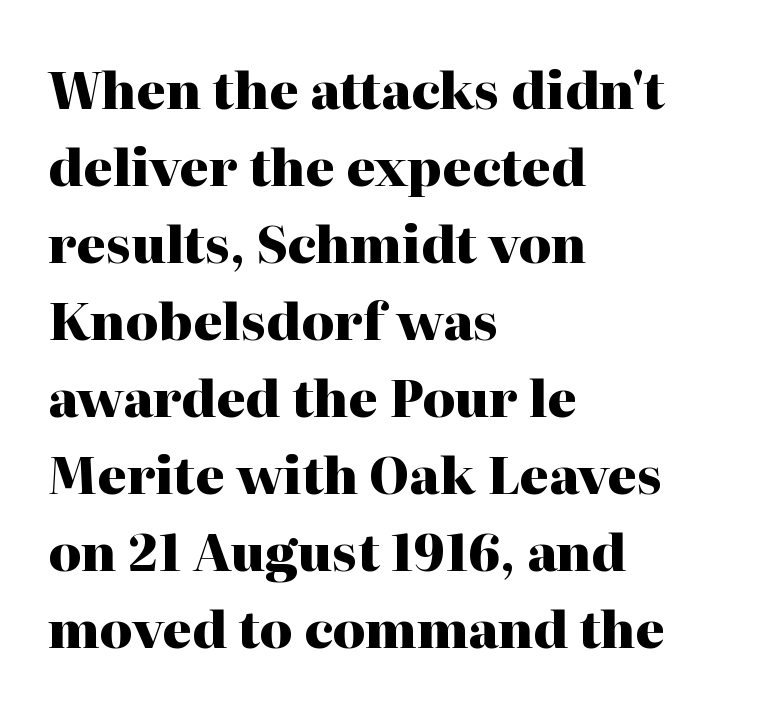
{"serif": "yes", "italic": "no", "bold": "yes", "weight": "heavy", "width": "normal", "stroke_contrast": "high", "x_height": "medium", "monospaced": "no", "underline": "no", "align": "left", "line_spacing": "normal", "line_spacing_ratio": 1.51, "letter_spacing": "normal", "letter_spacing_em": 0.0, "glyph_px": 51}
